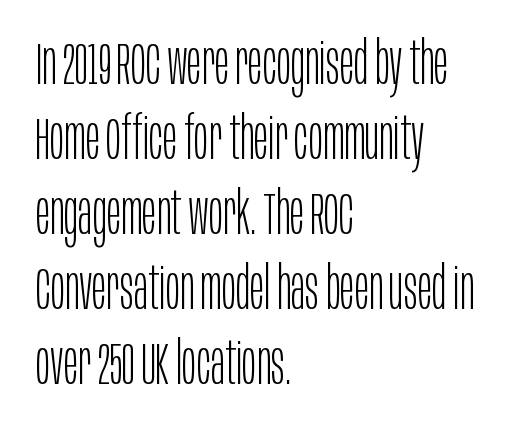
Is the letter spacing exaggerated? No — it looks like the ordinary default. No chunkiness to these letters — they're not bold. The face used here is proportionally spaced, like ordinary book or web type. Is there much room between lines? A standard amount, neither cramped nor airy.
